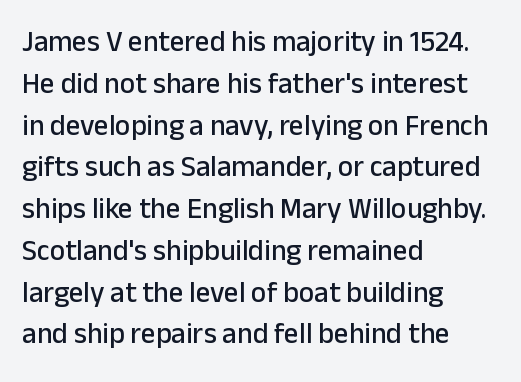
{"serif": "no", "italic": "no", "width": "normal", "stroke_contrast": "low", "x_height": "medium", "monospaced": "no", "underline": "no", "align": "left", "line_spacing": "normal", "line_spacing_ratio": 1.44, "letter_spacing": "normal", "letter_spacing_em": 0.0, "glyph_px": 29}
